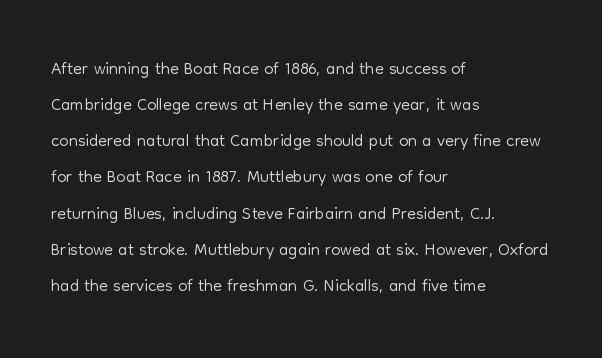
Teacher's note: observe the even left margin — that is flush-left alignment. Students, note that the glyphs here touch the page at normal intervals. Do the letters lean? They stand straight. Descenders hang freely into open space. Stem width sits at or under what a default text font uses.
